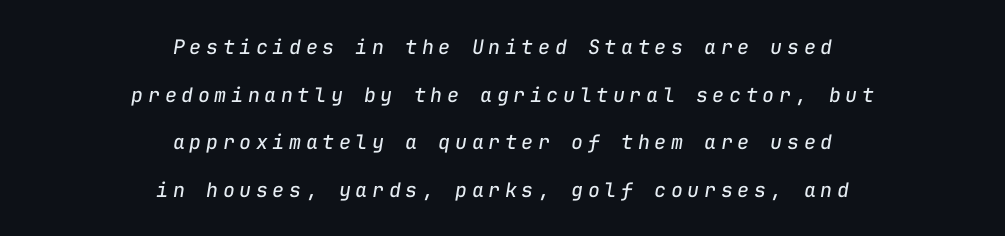
Compared with typical body copy, the letter spacing here is much looser. The compositor balanced each line on the midline. The specimen reads as italic at a glance. The words here are not underlined. These lines stand farther apart than default settings would place them. The characters are drawn with everyday or finer stroke widths.
